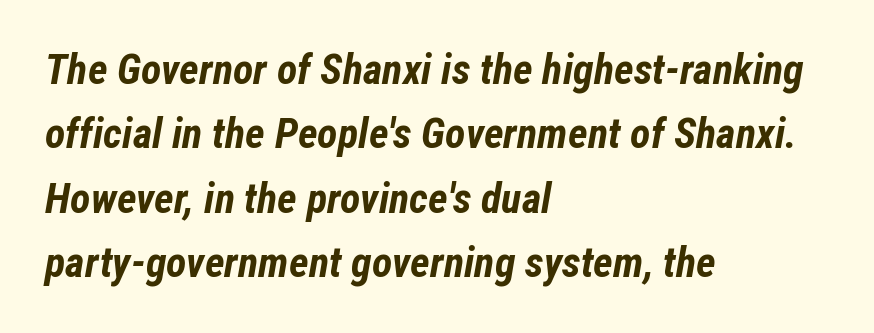
Q: Is the text bold? A: Yes.
Q: Is the text italic (slanted)? A: Yes, it leans right by about 12 degrees.
Q: Is the text underlined? A: No.
Q: How is the paragraph aligned? A: Left-aligned.
Q: Is the spacing between letters normal or unusually wide? A: Normal.
Q: Is the spacing between lines tight, normal or loose? A: Normal.
Q: Width (condensed, normal, or wide)? A: Condensed.
Q: Stroke contrast? A: Low.
Q: x-height? A: Medium.
Q: Monospaced? A: No.
